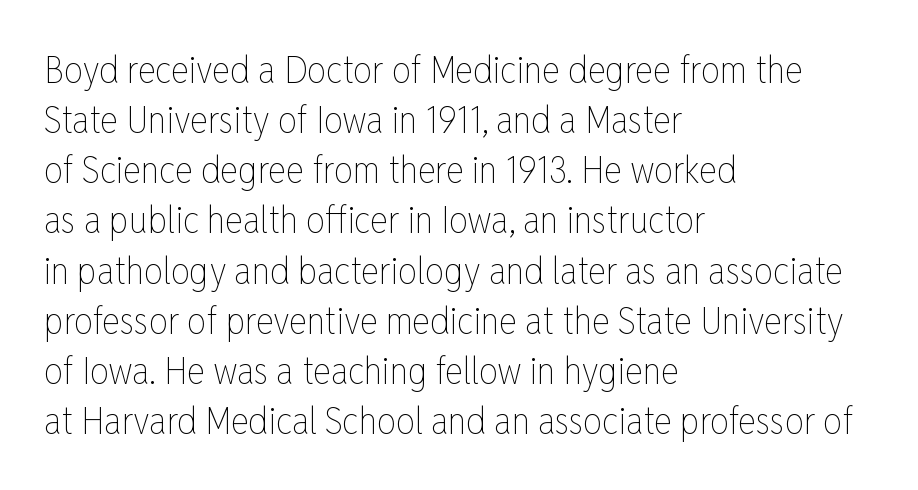
Is the type heavy? It reads as light-to-regular instead. Reading down the block, your eye returns to a fixed left position each line. Quick note: interline space is typical. The line texture is even and compact thanks to regular tracking.
